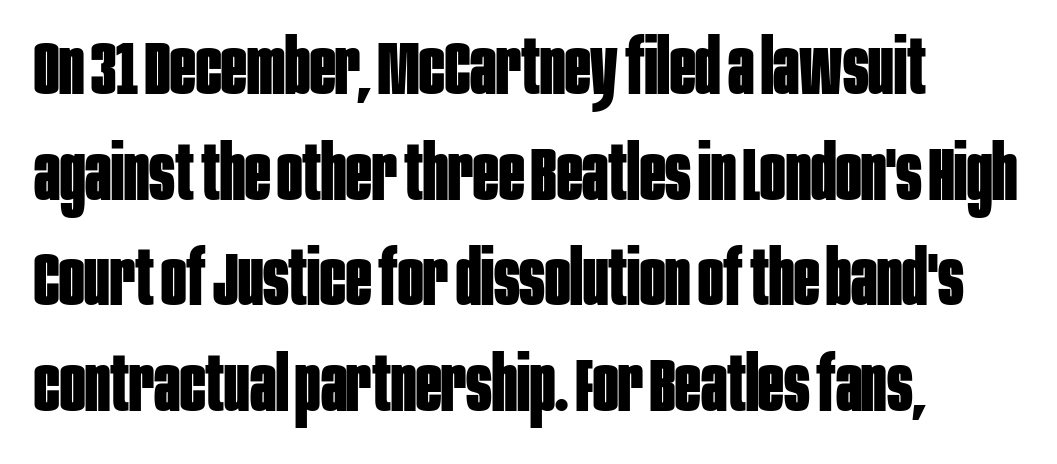
The image shows 75 px bold, condensed sans-serif type, upright; set normal line spacing (1.41x), normal letter spacing, not underlined; low stroke contrast and a large x-height.
